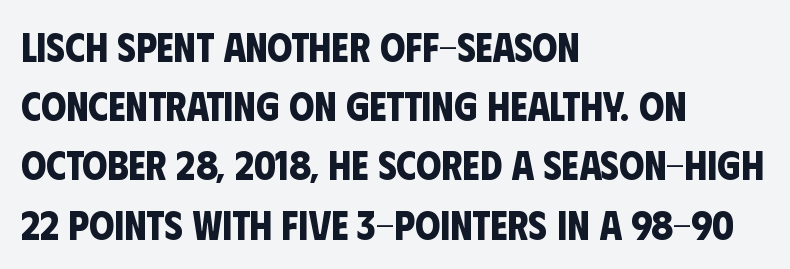
The image shows 40 px bold, condensed sans-serif type; set left-aligned, normal line spacing (1.48x), normal letter spacing, not underlined; low stroke contrast and a large x-height.
